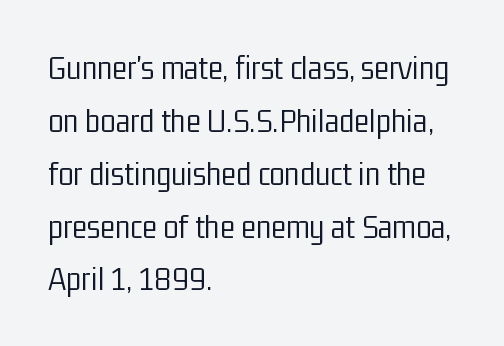
{"serif": "no", "italic": "no", "bold": "no", "weight": "light", "width": "condensed", "stroke_contrast": "low", "x_height": "medium", "monospaced": "no", "underline": "no", "align": "left", "line_spacing": "normal", "line_spacing_ratio": 1.51, "letter_spacing": "normal", "letter_spacing_em": 0.0, "glyph_px": 35}
